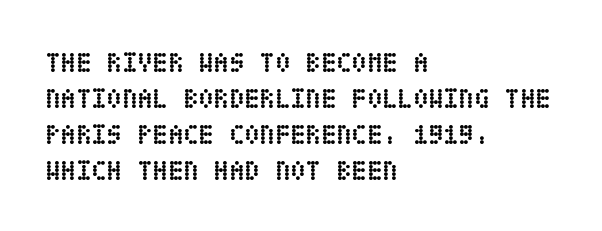
Q: Is the text bold? A: Yes.
Q: Is the text italic (slanted)? A: No, it is upright.
Q: Is the text underlined? A: No.
Q: How is the paragraph aligned? A: Left-aligned.
Q: Is the spacing between letters normal or unusually wide? A: Normal.
Q: Is the spacing between lines tight, normal or loose? A: Normal.
Q: Width (condensed, normal, or wide)? A: Condensed.
Q: Stroke contrast? A: Low.
Q: x-height? A: Large.
